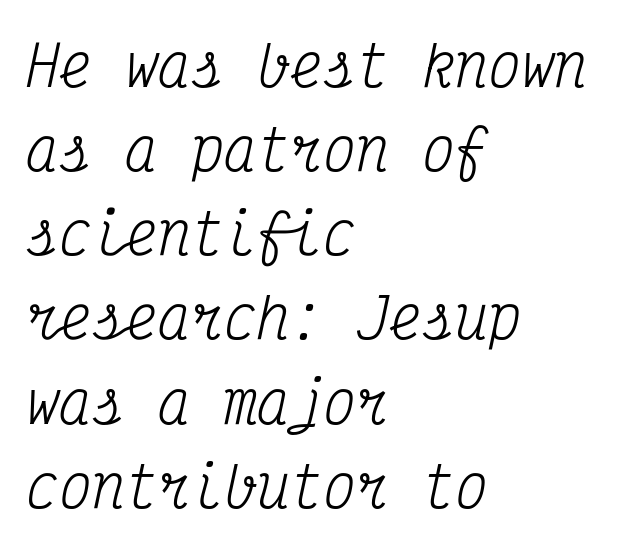
The image shows 55 px regular-weight, condensed serif type, italic (leaning right), monospaced; set left-aligned, normal line spacing (1.53x), normal letter spacing, not underlined; medium stroke contrast and a medium x-height.
